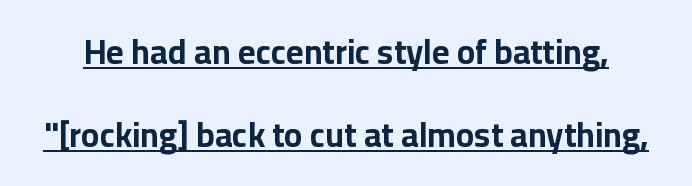
Q: Is the text bold? A: Yes.
Q: Is the text italic (slanted)? A: No, it is upright.
Q: Is the typeface a serif or a sans-serif typeface? A: Sans-serif.
Q: Is the text underlined? A: Yes.
Q: Is the spacing between letters normal or unusually wide? A: Normal.
Q: Is the spacing between lines tight, normal or loose? A: Loose.
Q: Width (condensed, normal, or wide)? A: Normal.
Q: Stroke contrast? A: Low.
Q: x-height? A: Medium.
Q: Monospaced? A: No.
